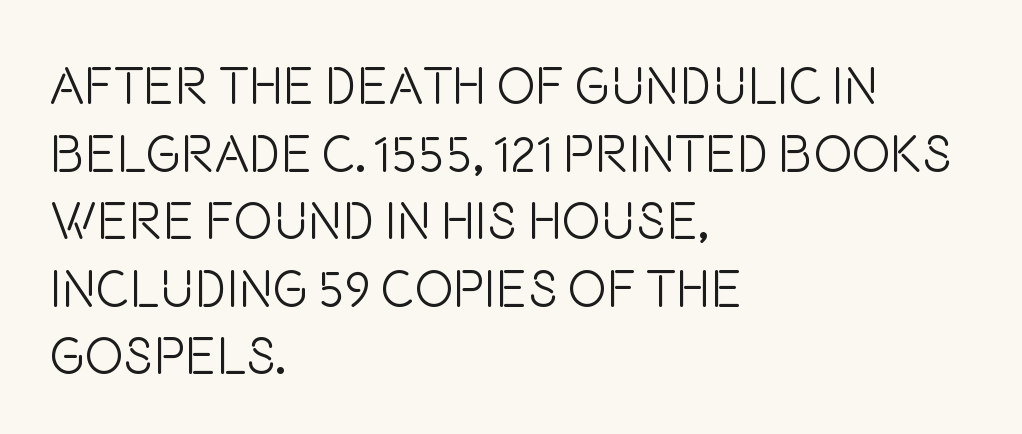
The passage is arranged the way most books set body copy — flush left. The gap between lines stays unmarked. These lines are composed in type without serifs. If you drew a line through each stem, it would be perfectly vertical. The lines sit at an ordinary, default distance from one another. Varying glyph widths throughout — classic text-font behaviour.
